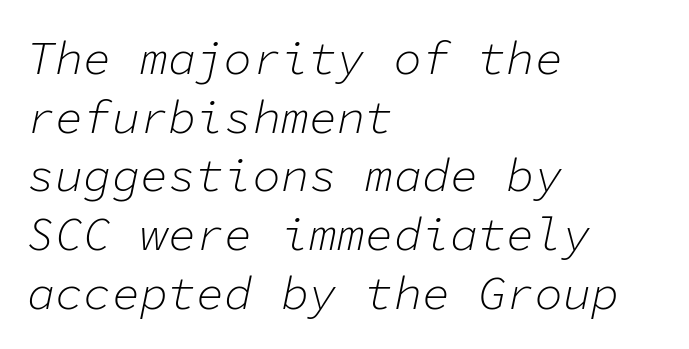
The image shows 47 px light type, italic (leaning right), monospaced; set left-aligned, normal line spacing (1.25x), normal letter spacing, not underlined; low stroke contrast and a medium x-height.
